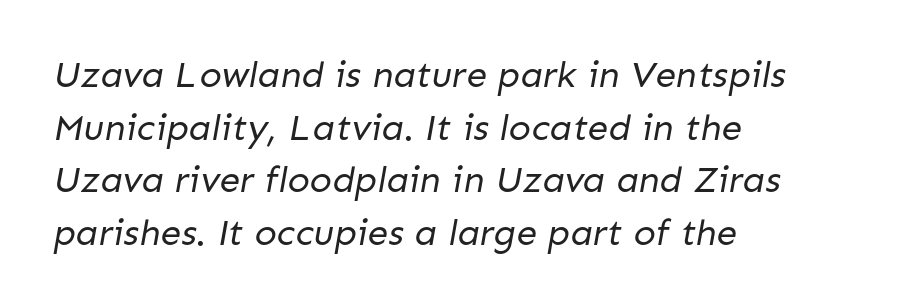
Q: Is the text bold? A: No.
Q: Is the typeface a serif or a sans-serif typeface? A: Sans-serif.
Q: Is the text underlined? A: No.
Q: How is the paragraph aligned? A: Left-aligned.
Q: Is the spacing between letters normal or unusually wide? A: Normal.
Q: Is the spacing between lines tight, normal or loose? A: Normal.
Q: Width (condensed, normal, or wide)? A: Normal.
Q: Stroke contrast? A: Low.
Q: x-height? A: Medium.
Q: Monospaced? A: No.
